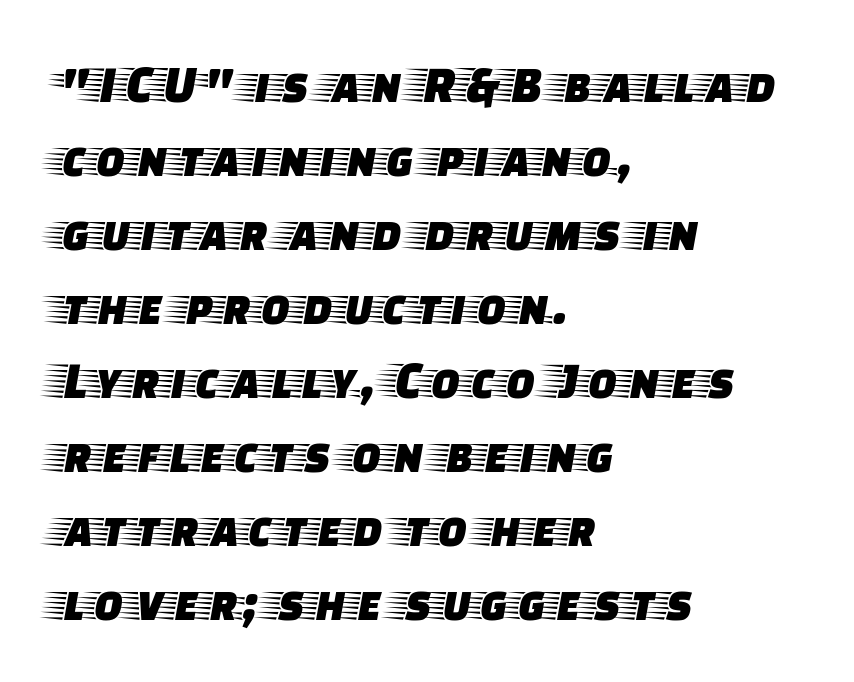
The image shows 54 px wide serif type; set left-aligned, normal line spacing (1.37x), normal letter spacing, not underlined; low stroke contrast and a large x-height.
